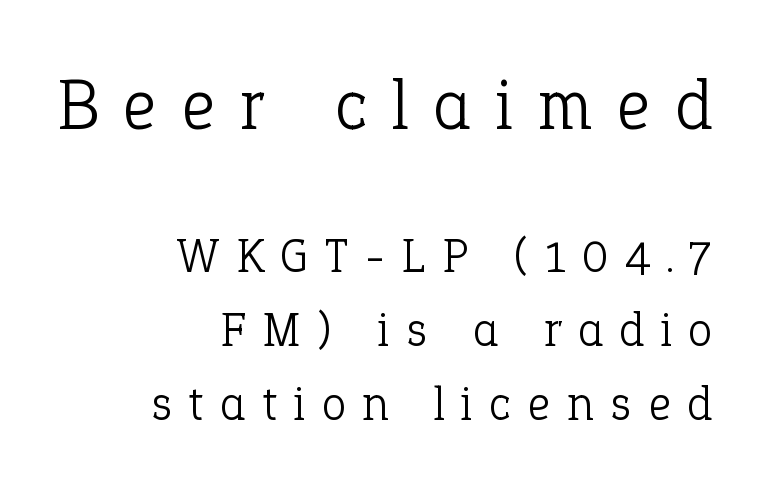
Q: Is the text bold? A: No.
Q: Is the text italic (slanted)? A: No, it is upright.
Q: Is the typeface a serif or a sans-serif typeface? A: Serif.
Q: Is the text underlined? A: No.
Q: How is the paragraph aligned? A: Right-aligned.
Q: Is the spacing between letters normal or unusually wide? A: Unusually wide.
Q: Is the spacing between lines tight, normal or loose? A: Normal.
Q: Which block of text is set in a larger size, the first (top) or the second (bottom)? A: The first (top) one.
Q: Width (condensed, normal, or wide)? A: Normal.
Q: Stroke contrast? A: Low.
Q: x-height? A: Medium.
Q: Monospaced? A: No.
